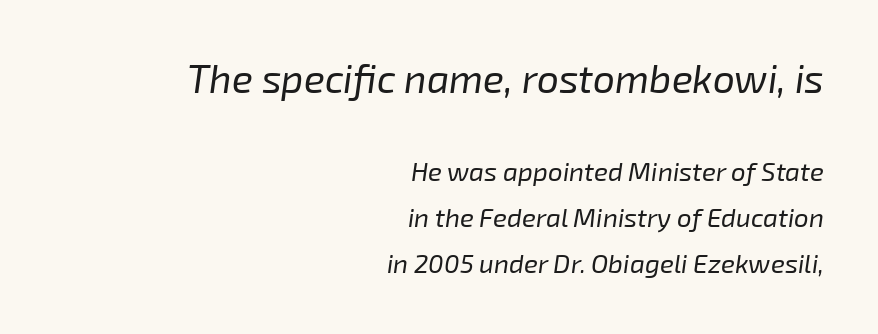
Q: Is the text bold? A: No.
Q: Is the text italic (slanted)? A: Yes, it leans right by about 8 degrees.
Q: Is the text underlined? A: No.
Q: How is the paragraph aligned? A: Right-aligned.
Q: Is the spacing between letters normal or unusually wide? A: Normal.
Q: Which block of text is set in a larger size, the first (top) or the second (bottom)? A: The first (top) one.
Q: Width (condensed, normal, or wide)? A: Normal.
Q: Stroke contrast? A: Low.
Q: x-height? A: Medium.
Q: Monospaced? A: No.
